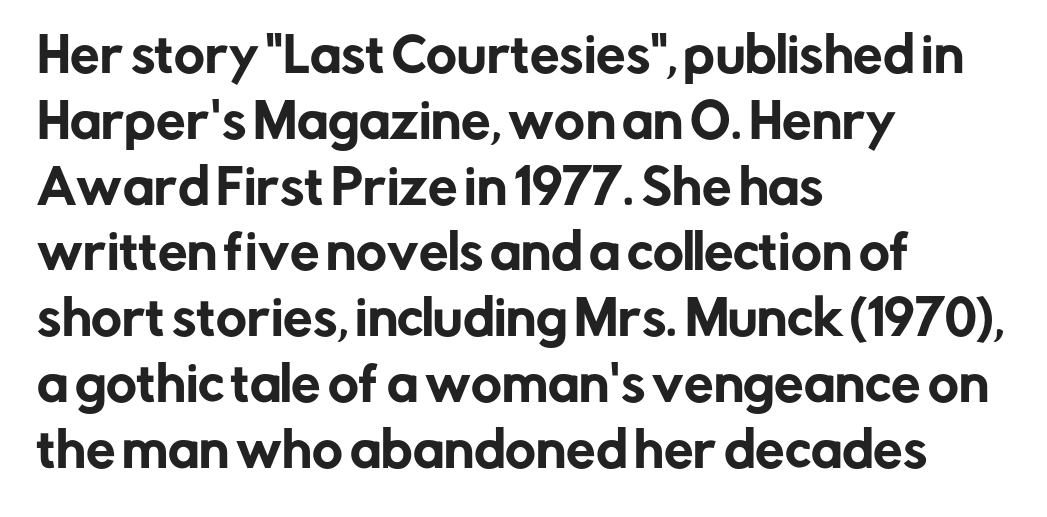
Words float on clear page, feet unadorned. Each line starts at the same left margin while the right side varies. Tracking here is standard; glyphs follow each other at the usual distance. A roman cut, with each character standing at attention. How would I describe the line gaps? Plain and ordinary. Think of a printed novel: that variable character pitch is what you see here.
